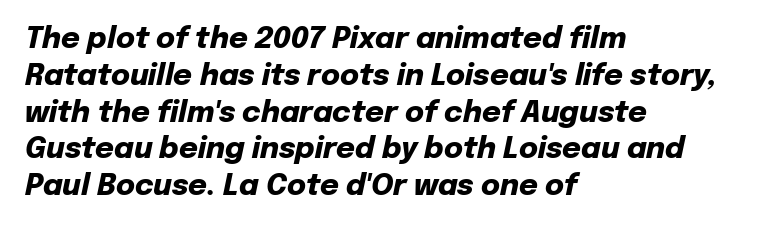
These lines are rendered in a variable-pitch font. Nothing unusual about the tracking: characters are spaced as the font intends. Compared with a centered layout, this one pins lines to the left instead. The passage shown is emphatically bold.
